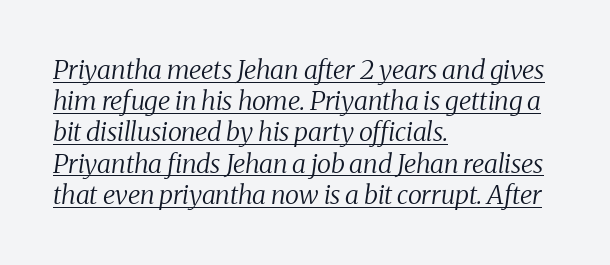
Q: Is the text bold? A: No.
Q: Is the text italic (slanted)? A: Yes, it leans right by about 8 degrees.
Q: Is the text underlined? A: Yes.
Q: How is the paragraph aligned? A: Left-aligned.
Q: Is the spacing between letters normal or unusually wide? A: Normal.
